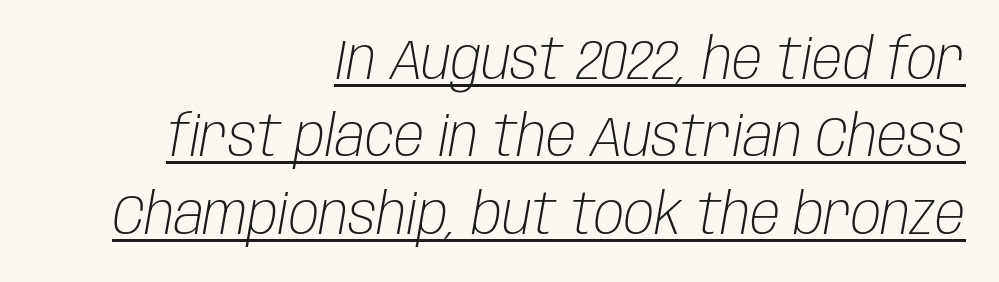
The image shows 56 px light, condensed type, italic (leaning right); set right-aligned, normal line spacing (1.38x), normal letter spacing, underlined; low stroke contrast and a large x-height.
